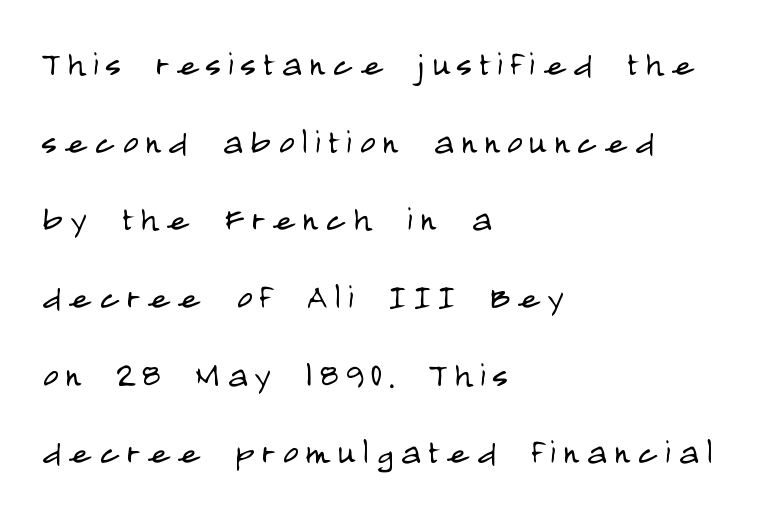
Descenders are the only things crossing below the line. Do the letters lean? They stand straight. Stems here are at most as thick as an everyday book face. Nope, no serifs anywhere on these letters. You could not count columns in this text — the font is proportionally spaced. Visually the block forms a straight wall on the left and a jagged coastline on the right.
